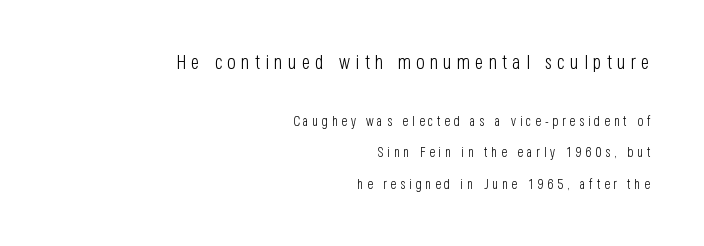
{"italic": "no", "bold": "no", "underline": "no", "align": "right", "line_spacing": "loose", "line_spacing_ratio": 2.25, "letter_spacing": "wide", "letter_spacing_em": 0.26, "larger_block": "first", "size_ratio": 1.43, "glyph_px": 20}
